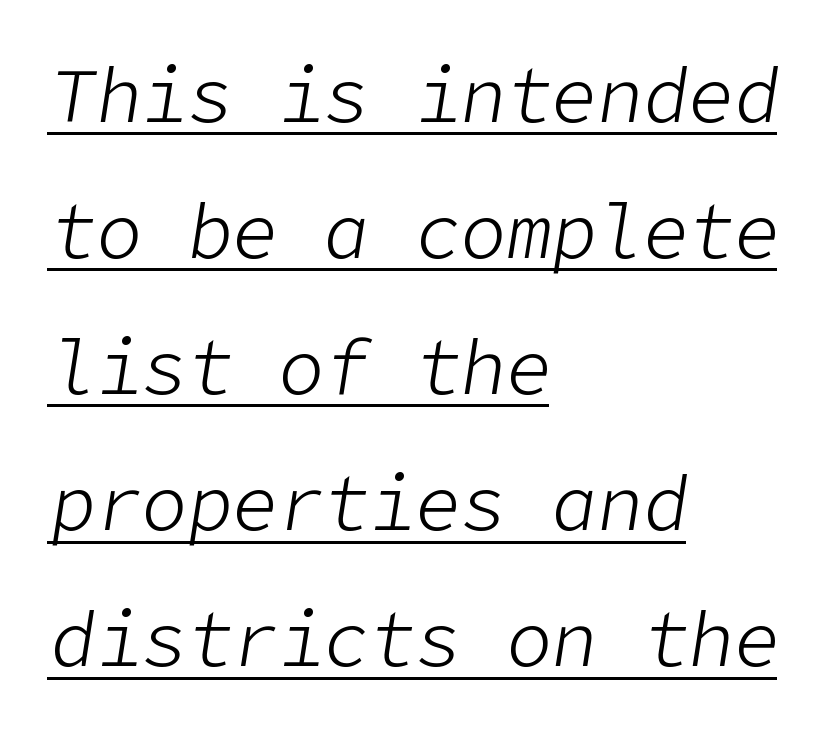
The image shows 76 px light type, italic (leaning right); set left-aligned, line spacing 1.79x, normal letter spacing, underlined; low stroke contrast and a medium x-height.
